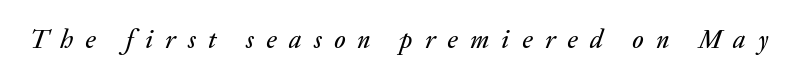
The strip under each line holds only bare page. The tracking reads as deliberately expanded to a designer's eye. The axis of the letterforms is tilted away from vertical.
